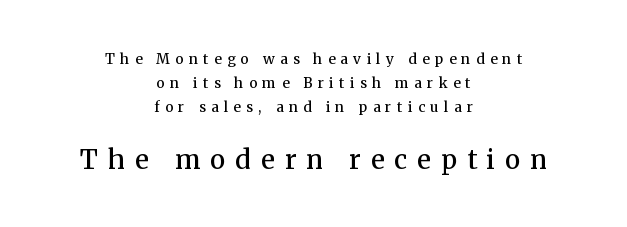
{"italic": "no", "bold": "semi", "underline": "no", "align": "center", "line_spacing_ratio": 1.71, "letter_spacing": "wide", "letter_spacing_em": 0.39, "larger_block": "second", "size_ratio": 1.86, "glyph_px": 26}
